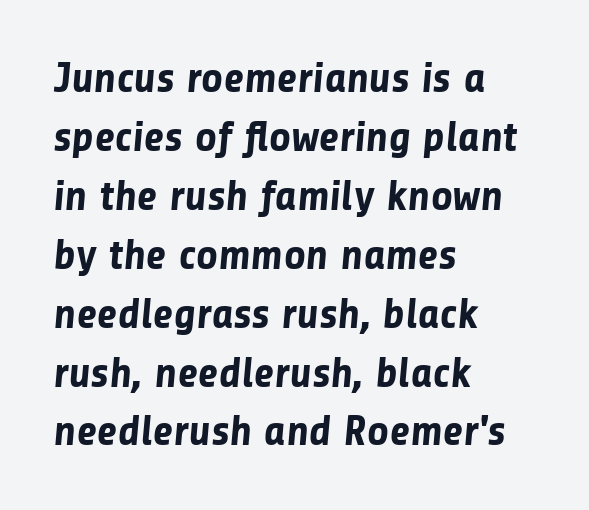
The typesetting leans heavy: a genuine bold. Typographically, this falls in the sans-serif category. The tracking reads as untouched default to a designer's eye. The space between consecutive lines is moderate. Is this a fixed-width face? No — the glyphs have proportional, varying widths.
